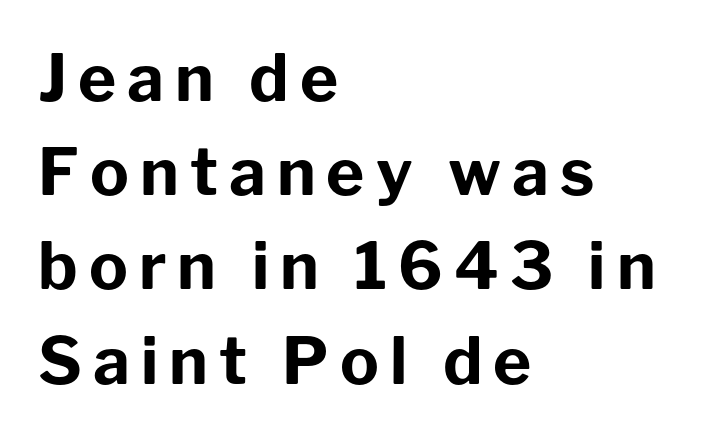
The image shows 65 px bold sans-serif type, upright; set left-aligned, normal line spacing (1.45x), not underlined; low stroke contrast and a medium x-height.
